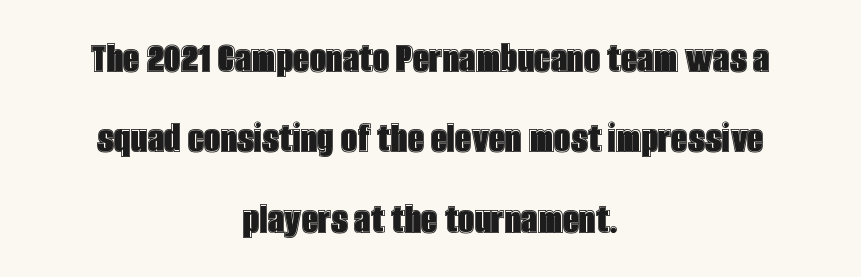
Q: Is the text italic (slanted)? A: No, it is upright.
Q: Is the text underlined? A: No.
Q: How is the paragraph aligned? A: Centered.
Q: Is the spacing between letters normal or unusually wide? A: Normal.
Q: Width (condensed, normal, or wide)? A: Condensed.
Q: x-height? A: Large.
Q: Monospaced? A: No.
